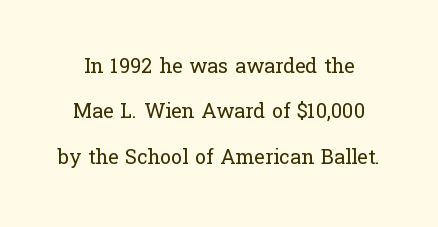
A bare baseline throughout the passage. Line spacing here is loose. The face looks like a standard text weight, possibly lighter. In terms of posture, this sample is upright.
